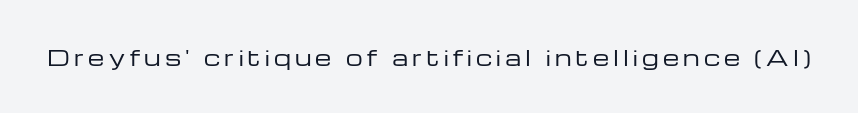
The image shows 21 px text type, upright; set unusually wide letter spacing (+0.2 em), not underlined.
